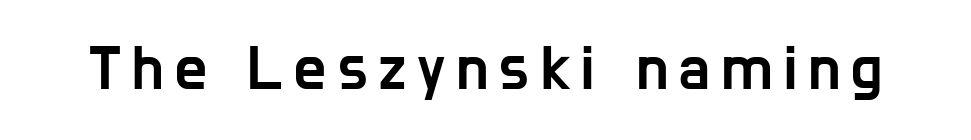
This is the regular roman posture of the typeface. Looks like regular typesetting: each glyph gets only the width it needs. No word sits above an underline. Nope, no serifs anywhere on these letters.
